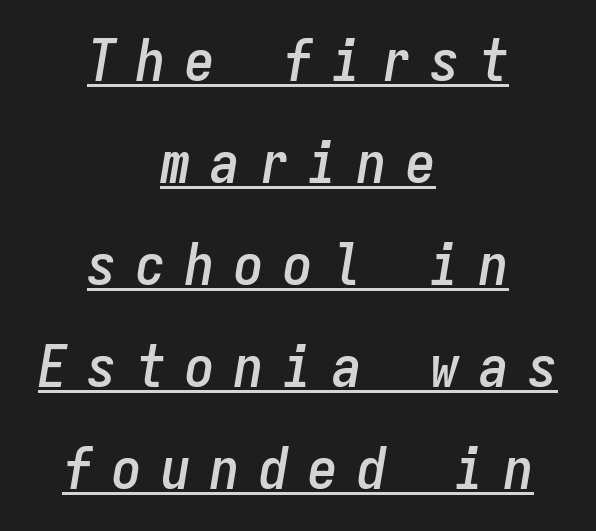
Q: Is the text italic (slanted)? A: Yes, it leans right by about 9 degrees.
Q: Is the text underlined? A: Yes.
Q: How is the paragraph aligned? A: Centered.
Q: Is the spacing between letters normal or unusually wide? A: Unusually wide.
Q: Width (condensed, normal, or wide)? A: Condensed.
Q: Stroke contrast? A: Low.
Q: x-height? A: Medium.
Q: Monospaced? A: Yes.
